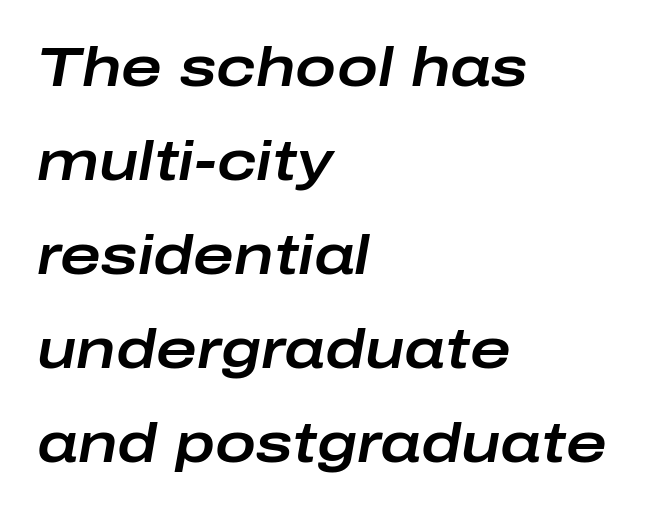
The image shows 55 px wide type, italic (leaning right); set left-aligned, line spacing 1.71x, normal letter spacing, not underlined; low stroke contrast and a medium x-height.
